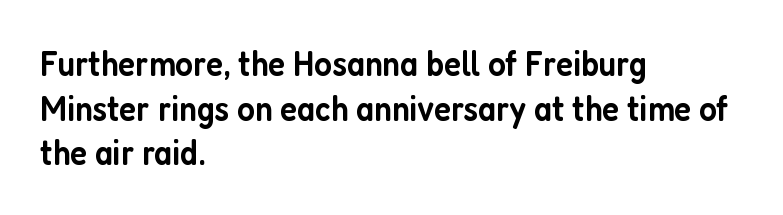
The image shows 36 px semibold, condensed sans-serif type, upright; set left-aligned, line spacing 1.24x, normal letter spacing, not underlined; low stroke contrast and a medium x-height.
